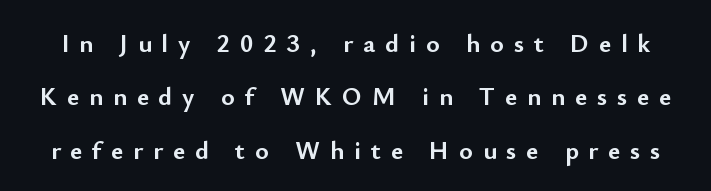
{"italic": "no", "bold": "yes", "underline": "no", "line_spacing": "loose", "line_spacing_ratio": 2.05, "letter_spacing": "wide", "letter_spacing_em": 0.38, "glyph_px": 26}
